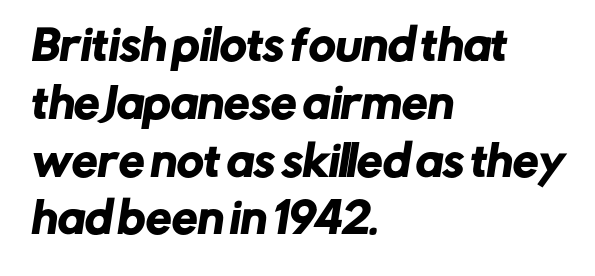
The image shows 41 px sans-serif type; set left-aligned, normal line spacing (1.41x), normal letter spacing, not underlined; low stroke contrast and a medium x-height.
